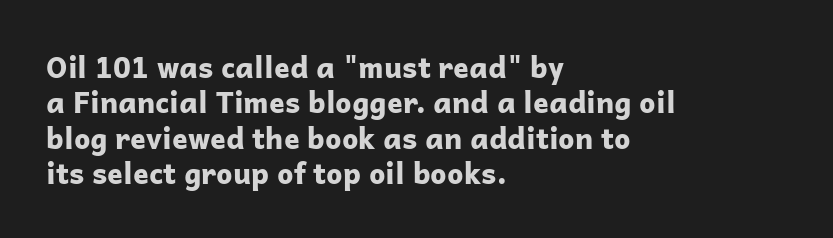
{"serif": "no", "italic": "no", "bold": "yes", "weight": "bold", "width": "normal", "stroke_contrast": "low", "x_height": "medium", "monospaced": "no", "underline": "no", "align": "left", "line_spacing_ratio": 1.22, "letter_spacing": "normal", "letter_spacing_em": 0.0, "glyph_px": 29}
